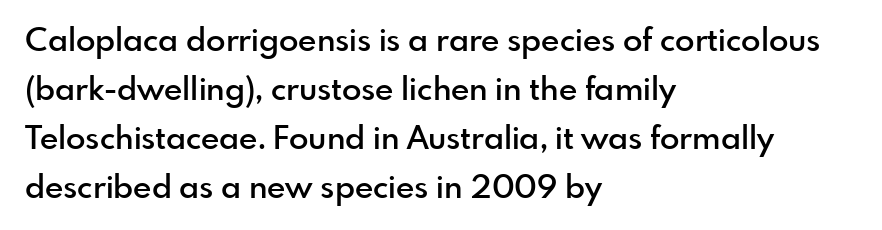
{"serif": "no", "italic": "no", "bold": "semi", "weight": "semibold", "width": "normal", "x_height": "small", "monospaced": "no", "underline": "no", "align": "left", "line_spacing": "normal", "line_spacing_ratio": 1.53, "letter_spacing": "normal", "letter_spacing_em": 0.0, "glyph_px": 32}
